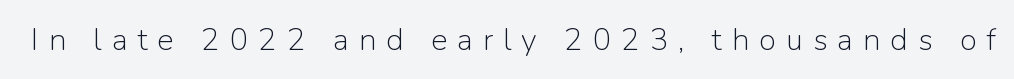
Q: Is the text bold? A: No.
Q: Is the text italic (slanted)? A: No, it is upright.
Q: Is the typeface a serif or a sans-serif typeface? A: Sans-serif.
Q: Is the text underlined? A: No.
Q: Is the spacing between letters normal or unusually wide? A: Unusually wide.
Q: Width (condensed, normal, or wide)? A: Normal.
Q: Stroke contrast? A: Low.
Q: x-height? A: Medium.
Q: Monospaced? A: No.
